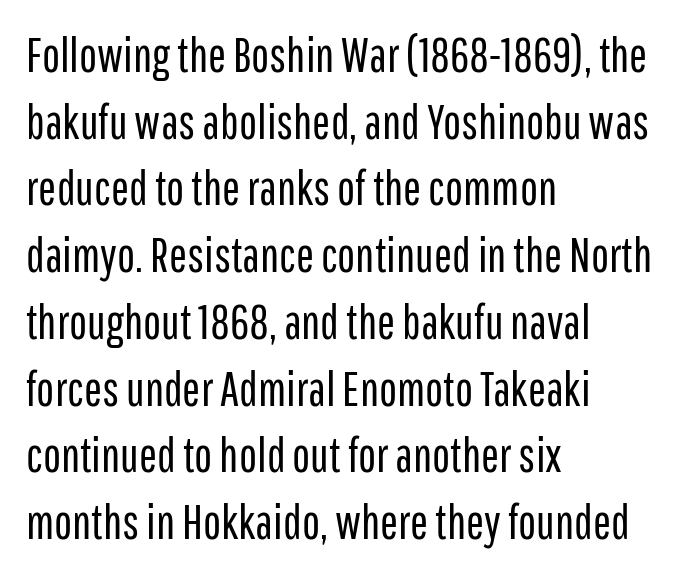
If you measured baseline to baseline, you'd find a middling distance. Check the space under the baseline: it is left empty. What kind of face is this? One without serifs — a sans. This sample uses an upright cut, with every glyph sitting square on the baseline.
